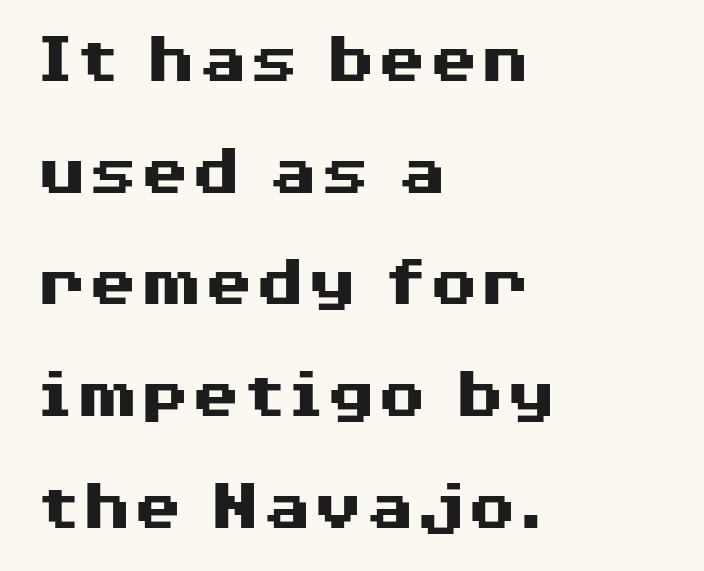
{"serif": "no", "italic": "no", "bold": "yes", "weight": "heavy", "width": "wide", "stroke_contrast": "medium", "x_height": "medium", "monospaced": "no", "underline": "no", "align": "left", "line_spacing": "normal", "line_spacing_ratio": 1.51, "letter_spacing": "normal", "letter_spacing_em": 0.0, "glyph_px": 74}
